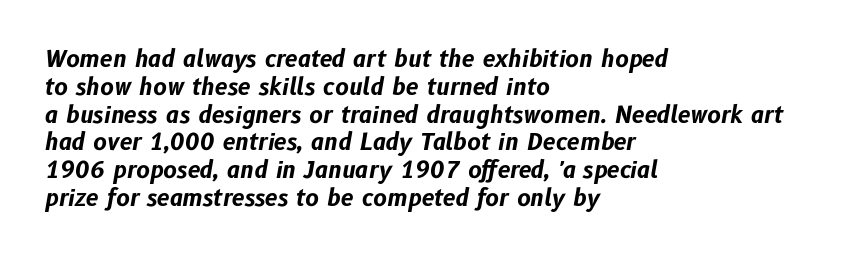
Q: Is the text bold? A: Yes.
Q: Is the text italic (slanted)? A: Yes, it leans right by about 10 degrees.
Q: Is the text underlined? A: No.
Q: How is the paragraph aligned? A: Left-aligned.
Q: Is the spacing between letters normal or unusually wide? A: Normal.
